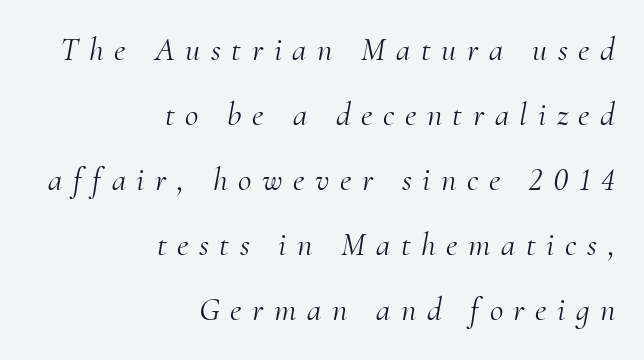
Q: Is the text bold? A: No.
Q: Is the text italic (slanted)? A: Yes, it leans right by about 10 degrees.
Q: Is the typeface a serif or a sans-serif typeface? A: Serif.
Q: Is the text underlined? A: No.
Q: How is the paragraph aligned? A: Right-aligned.
Q: Is the spacing between letters normal or unusually wide? A: Unusually wide.
Q: Is the spacing between lines tight, normal or loose? A: Loose.
Q: Width (condensed, normal, or wide)? A: Normal.
Q: Stroke contrast? A: Medium.
Q: x-height? A: Small.
Q: Monospaced? A: No.
